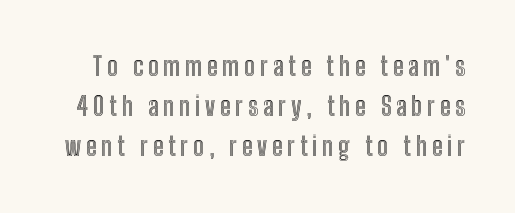
Just letters on the line, the space beneath them empty. Every stem runs plumb, perpendicular to the baseline. Regarding leading, the lines here are spaced in the standard way.
